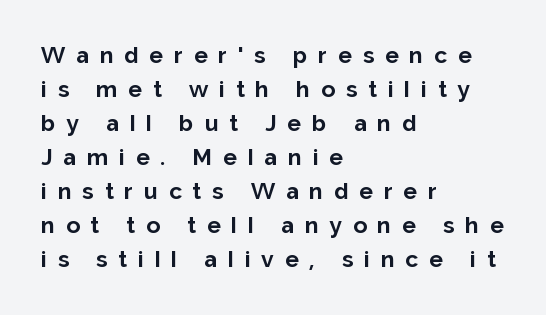
Q: Is the text bold? A: Yes.
Q: Is the text italic (slanted)? A: No, it is upright.
Q: Is the text underlined? A: No.
Q: How is the paragraph aligned? A: Left-aligned.
Q: Is the spacing between letters normal or unusually wide? A: Unusually wide.
Q: Is the spacing between lines tight, normal or loose? A: Normal.
